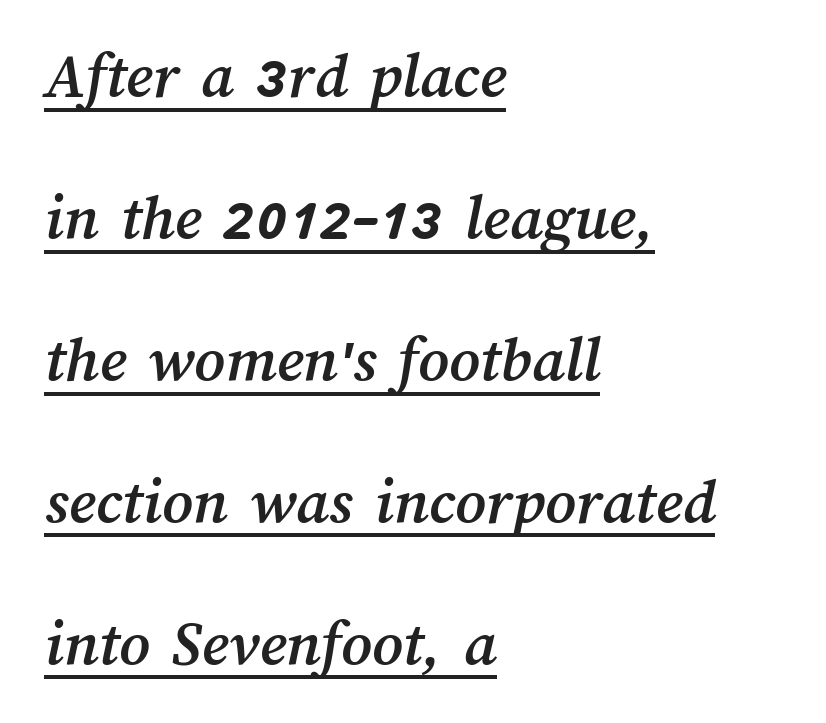
{"width": "normal", "stroke_contrast": "medium", "x_height": "medium", "monospaced": "no", "underline": "yes", "align": "left", "line_spacing": "loose", "line_spacing_ratio": 2.15, "letter_spacing": "normal", "letter_spacing_em": 0.0, "glyph_px": 66}
